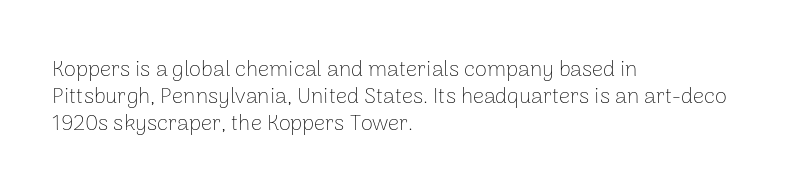
Beneath every word, the page is bare. The lettering holds an erect, upright posture throughout. Caption: face not bold, strokes unweighted. The gaps between neighbouring characters are ordinary and unremarkable.
